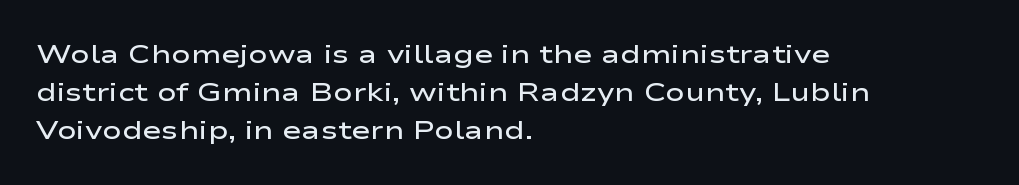
One glance says typical: line gaps are just what's usual. All the whitespace from short lines collects on the right. Stems and bowls a touch heavier than normal — semibold. Only glyphs here, with clear space below each row. Letter spacing: default.
